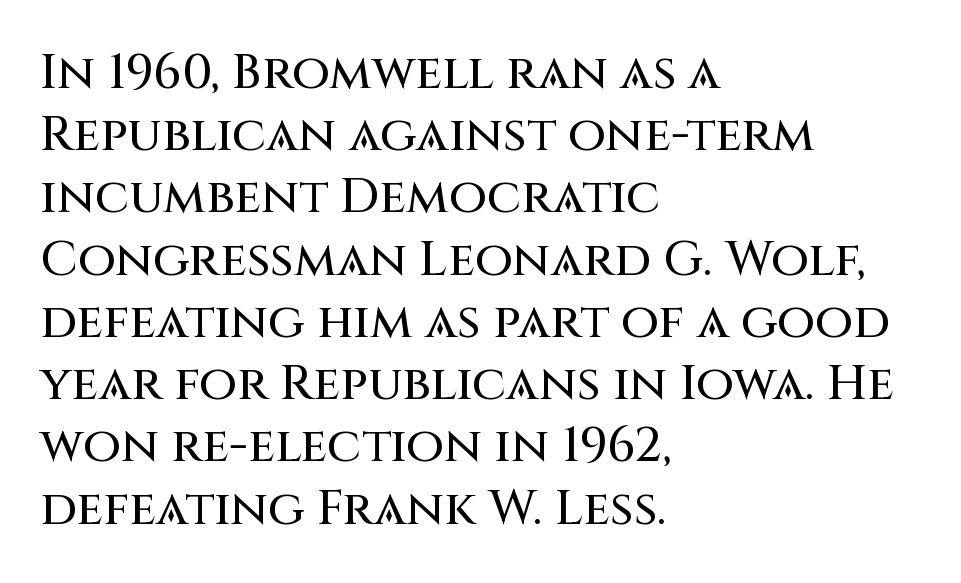
Q: Is the text italic (slanted)? A: No, it is upright.
Q: Is the typeface a serif or a sans-serif typeface? A: Sans-serif.
Q: Is the text underlined? A: No.
Q: How is the paragraph aligned? A: Left-aligned.
Q: Is the spacing between letters normal or unusually wide? A: Normal.
Q: Is the spacing between lines tight, normal or loose? A: Normal.
Q: Width (condensed, normal, or wide)? A: Normal.
Q: Stroke contrast? A: Medium.
Q: x-height? A: Large.
Q: Monospaced? A: No.
